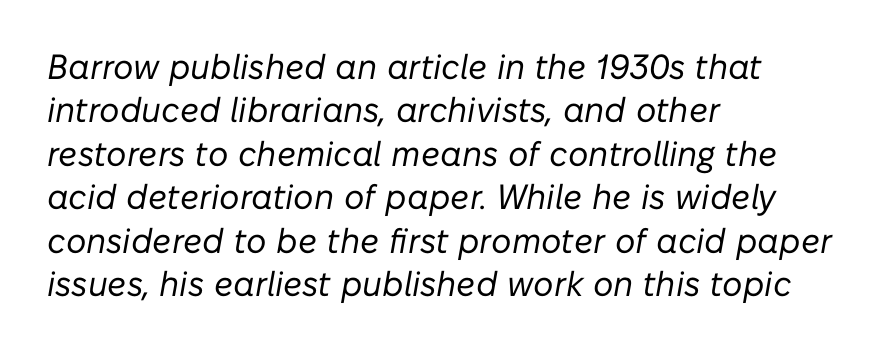
The weight would be labelled regular, book, light, or lighter still. Inter-character spacing is left at the font's built-in metrics. Looking at the ascenders, they clearly lean. Is the block centered? No — it sits flush against the left margin. Do the characters align in a grid? No, the font is proportional. Lines of text with bare space underneath.
